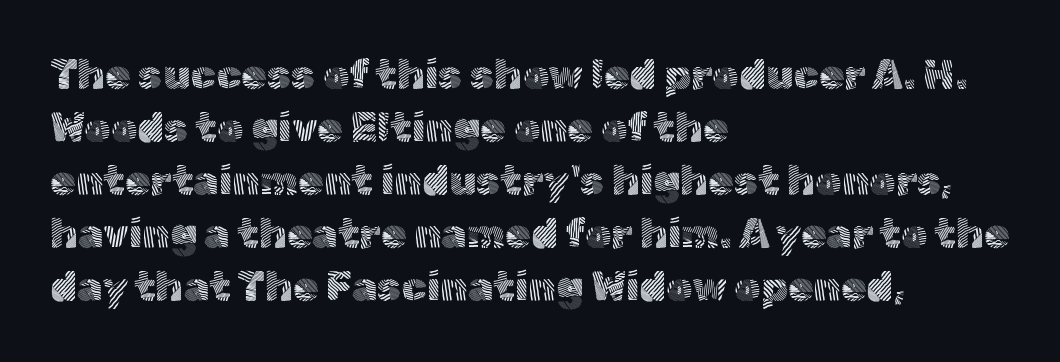
The lines sit at an ordinary, default distance from one another. The typeface chosen for these lines omits serifs. The type is set solid horizontally, with unmodified tracking. Think of a printed novel: that variable character pitch is what you see here. Rule under the text: the space is simply empty.
